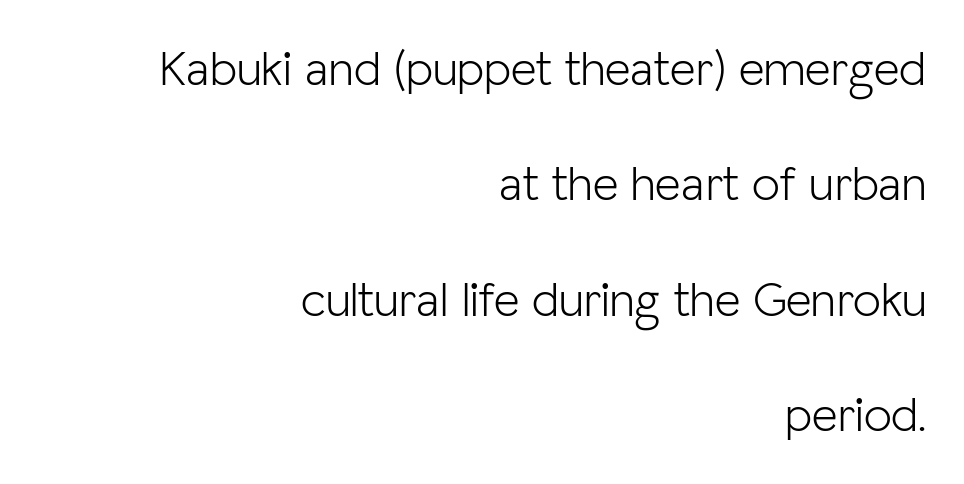
Q: Is the text bold? A: No.
Q: Is the text italic (slanted)? A: No, it is upright.
Q: Is the typeface a serif or a sans-serif typeface? A: Sans-serif.
Q: Is the text underlined? A: No.
Q: How is the paragraph aligned? A: Right-aligned.
Q: Is the spacing between letters normal or unusually wide? A: Normal.
Q: Is the spacing between lines tight, normal or loose? A: Loose.
Q: Width (condensed, normal, or wide)? A: Normal.
Q: Stroke contrast? A: Low.
Q: x-height? A: Medium.
Q: Monospaced? A: No.
